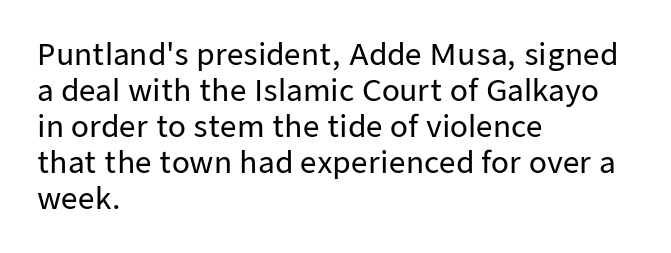
{"serif": "no", "italic": "no", "width": "normal", "stroke_contrast": "low", "x_height": "medium", "monospaced": "no", "underline": "no", "align": "left", "line_spacing_ratio": 1.24, "letter_spacing": "normal", "letter_spacing_em": 0.0, "glyph_px": 29}
